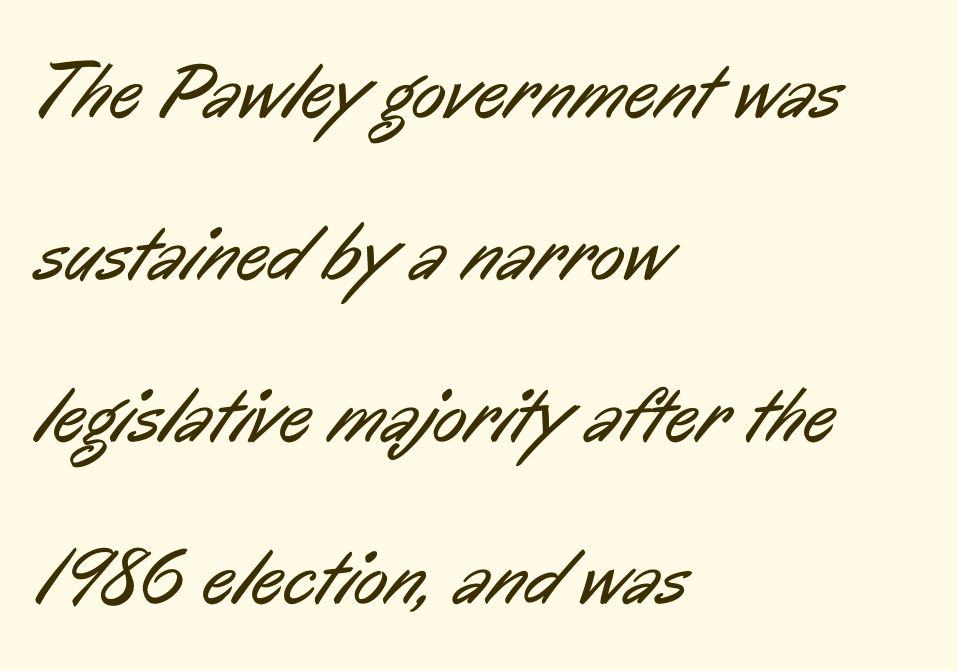
Descender tails drop into unmarked territory. The letters look calm and open, with moderate or lighter stems. All the whitespace from short lines collects on the right. Character widths vary here, with narrow letters taking less room than wide ones. What kind of face is this? One without serifs — a sans.
